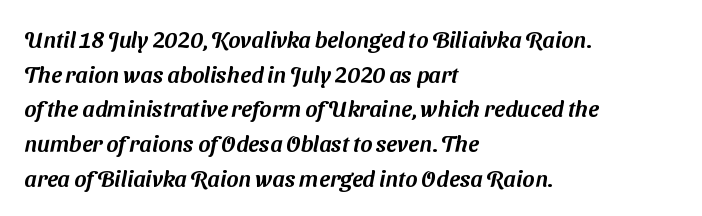
Inter-character spacing is left at the font's built-in metrics. The rendering uses a moderate line-height, typical for paragraphs. Plain, unruled lines of type. The typesetter chose a ragged-right arrangement here.
